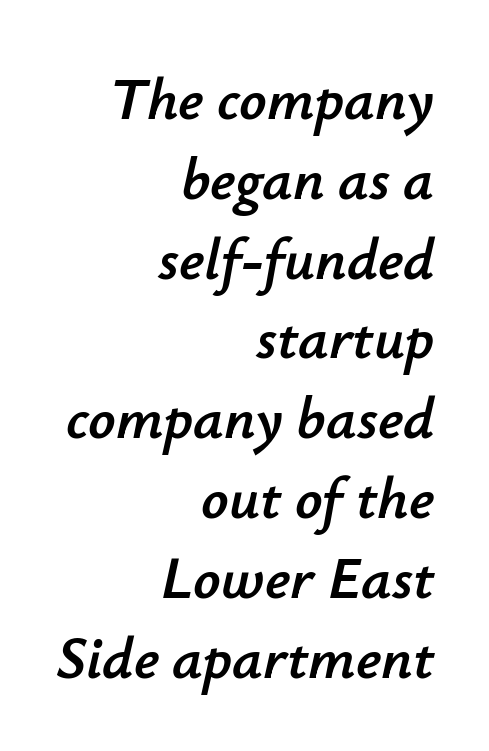
The image shows 60 px text type, italic (leaning right); set right-aligned, normal line spacing (1.33x), normal letter spacing, not underlined; low stroke contrast and a small x-height.
